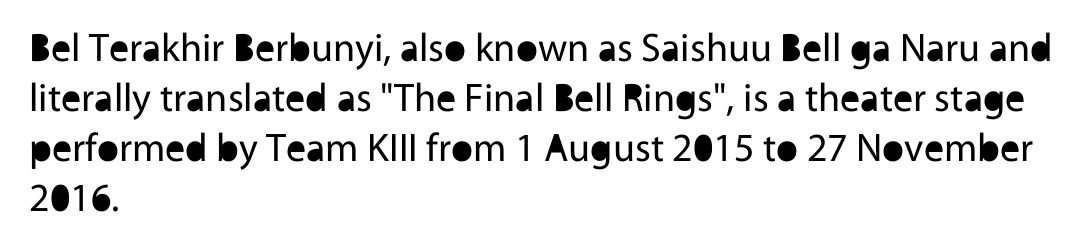
The typesetting does not lean heavy: it is not bold. Caption: multi-line text, flush left, ragged right. Anything drawn beneath the words? Only blank space. This is roman type, the default non-slanted kind.
